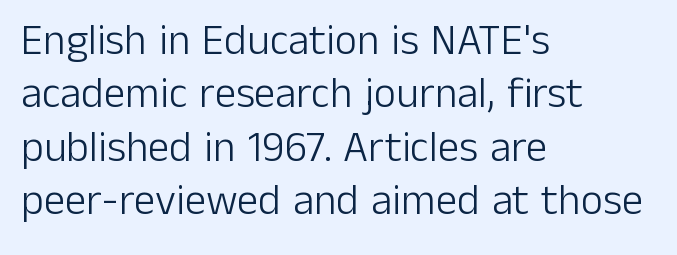
The image shows 43 px light sans-serif type, upright; set left-aligned, line spacing 1.24x, normal letter spacing, not underlined; low stroke contrast and a medium x-height.
